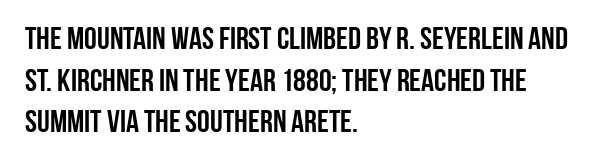
Q: Is the text italic (slanted)? A: No, it is upright.
Q: Is the typeface a serif or a sans-serif typeface? A: Sans-serif.
Q: Is the text underlined? A: No.
Q: How is the paragraph aligned? A: Left-aligned.
Q: Is the spacing between letters normal or unusually wide? A: Normal.
Q: Is the spacing between lines tight, normal or loose? A: Normal.
Q: Width (condensed, normal, or wide)? A: Condensed.
Q: Stroke contrast? A: Low.
Q: x-height? A: Large.
Q: Monospaced? A: No.
